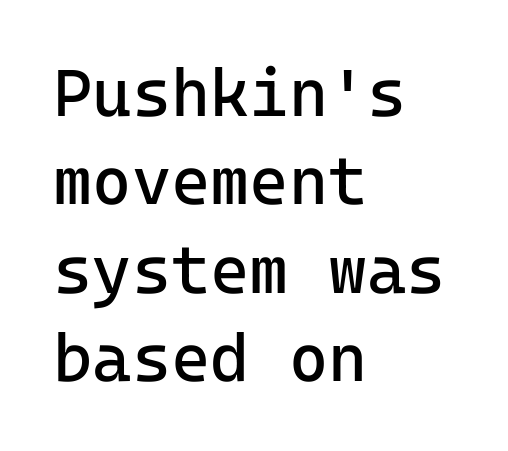
The specimen omits any rule beneath the text block's lines. If you measured baseline to baseline, you'd find a middling distance. Short note: letters normally spaced. Stroke mass is kept to a normal reading level or below. The paragraph shown leans on its left margin.
